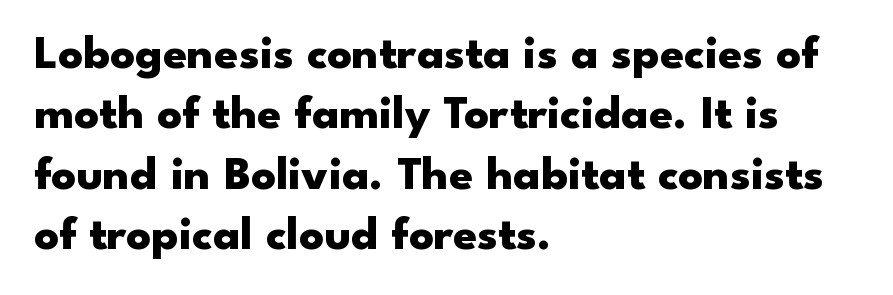
Q: Is the text bold? A: Yes.
Q: Is the text italic (slanted)? A: No, it is upright.
Q: Is the typeface a serif or a sans-serif typeface? A: Sans-serif.
Q: Is the text underlined? A: No.
Q: How is the paragraph aligned? A: Left-aligned.
Q: Is the spacing between letters normal or unusually wide? A: Normal.
Q: Is the spacing between lines tight, normal or loose? A: Normal.
Q: Width (condensed, normal, or wide)? A: Wide.
Q: Stroke contrast? A: Low.
Q: x-height? A: Small.
Q: Monospaced? A: No.
